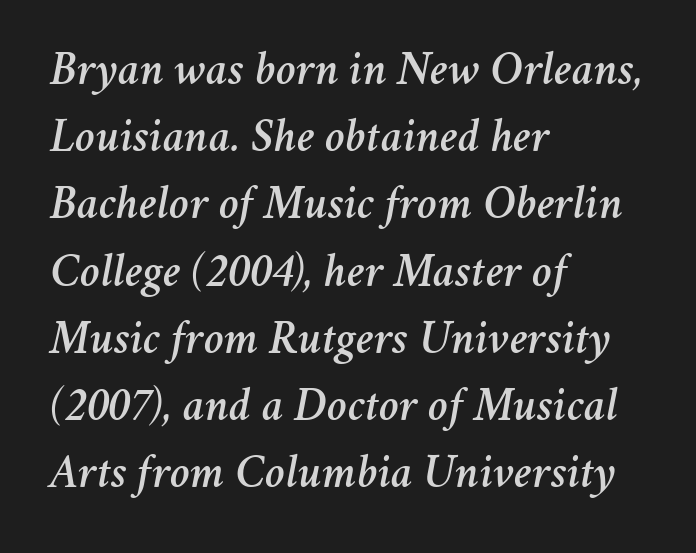
The image shows 48 px text type, italic (leaning right); set left-aligned, normal line spacing (1.4x), normal letter spacing, not underlined; medium stroke contrast and a medium x-height.
